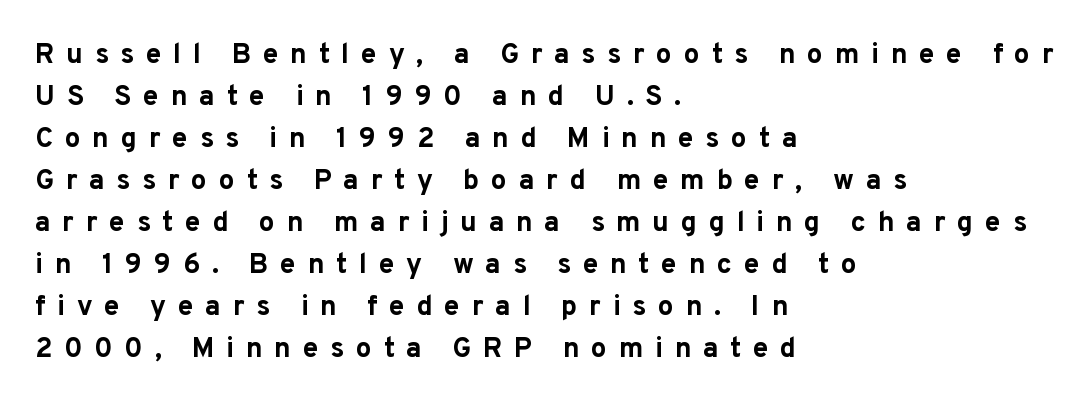
The glyphs in this specimen are sans serif. A classic flush-left, rag-right setting is used for this passage. Here the designer chose a conventional face with non-uniform glyph widths. Leading matches the norm, producing a regular column. A typesetter would call this heavily tracked-out type.
